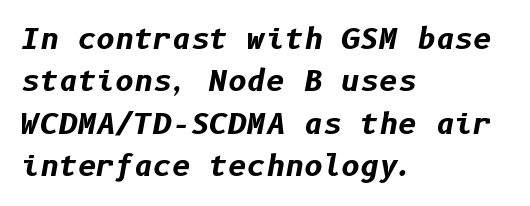
Q: Is the text bold? A: Yes.
Q: Is the text italic (slanted)? A: Yes, it leans right by about 10 degrees.
Q: Is the text underlined? A: No.
Q: How is the paragraph aligned? A: Left-aligned.
Q: Is the spacing between letters normal or unusually wide? A: Normal.
Q: Is the spacing between lines tight, normal or loose? A: Normal.
Q: Width (condensed, normal, or wide)? A: Normal.
Q: Stroke contrast? A: Low.
Q: x-height? A: Medium.
